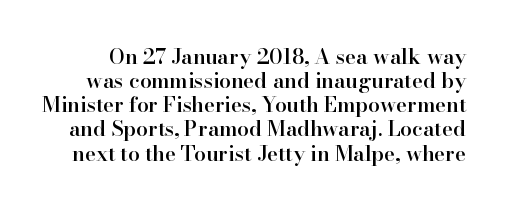
The image shows 21 px text type, upright; set tight line spacing (1.15x), normal letter spacing, not underlined.
